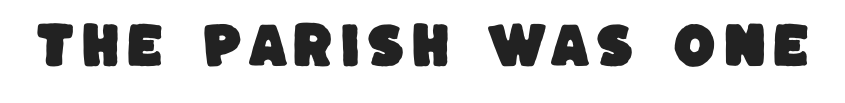
The image shows 49 px sans-serif type; set not underlined; low stroke contrast and a large x-height.
